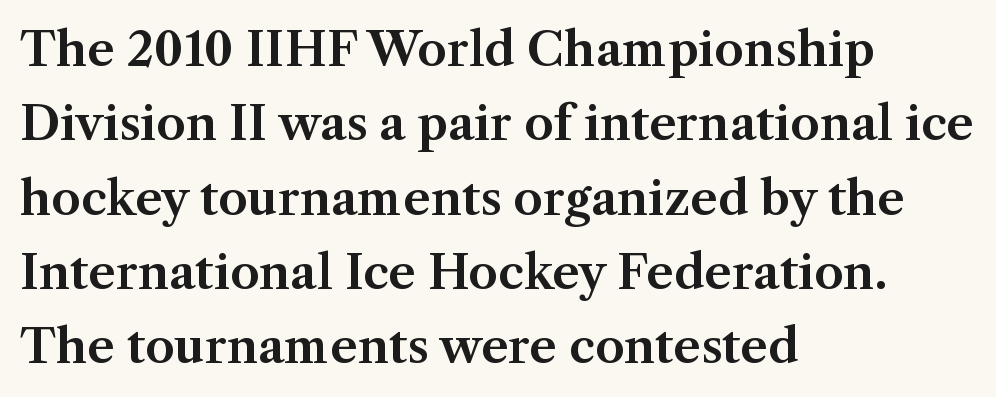
Q: Is the text italic (slanted)? A: No, it is upright.
Q: Is the typeface a serif or a sans-serif typeface? A: Serif.
Q: Is the text underlined? A: No.
Q: How is the paragraph aligned? A: Left-aligned.
Q: Is the spacing between letters normal or unusually wide? A: Normal.
Q: Is the spacing between lines tight, normal or loose? A: Normal.
Q: Width (condensed, normal, or wide)? A: Normal.
Q: Stroke contrast? A: Medium.
Q: x-height? A: Medium.
Q: Monospaced? A: No.
